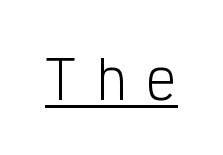
The image shows 52 px light, condensed sans-serif type, upright, monospaced; set unusually wide letter spacing (+0.37 em), underlined; low stroke contrast and a medium x-height.
